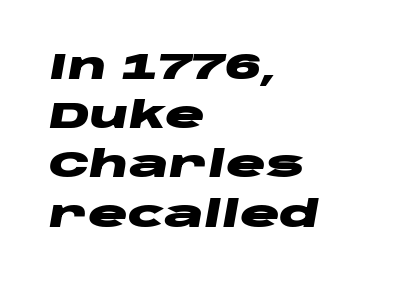
The image shows 37 px heavy, wide type, italic (leaning right); set left-aligned, normal line spacing (1.33x), normal letter spacing, not underlined; low stroke contrast and a large x-height.
